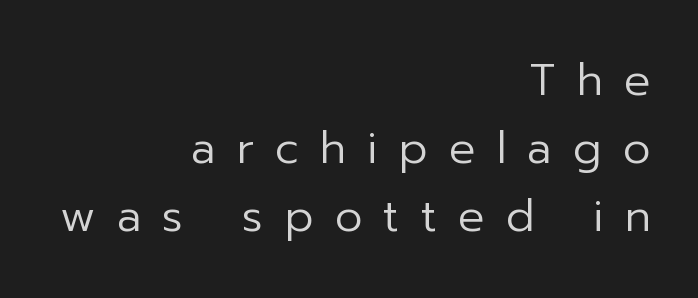
The image shows 44 px regular-weight sans-serif type, upright; set right-aligned, normal line spacing (1.55x), unusually wide letter spacing (+0.48 em), not underlined; low stroke contrast and a medium x-height.
